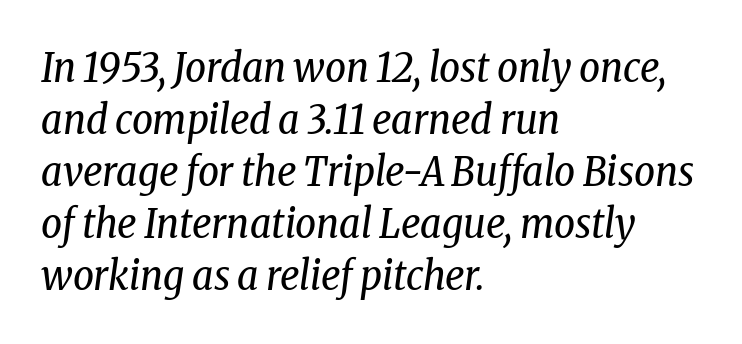
The image shows 41 px regular-weight, condensed serif type, italic (leaning right); set left-aligned, normal line spacing (1.27x), normal letter spacing, not underlined; low stroke contrast and a medium x-height.
